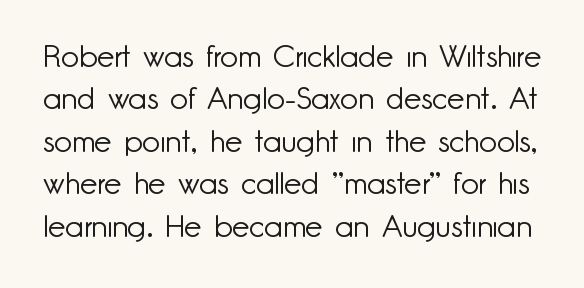
The image shows 31 px light sans-serif type, upright; set normal line spacing (1.37x), normal letter spacing, not underlined; low stroke contrast and a small x-height.
